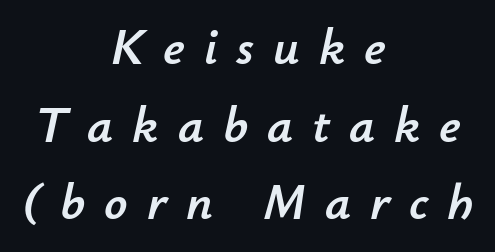
{"italic": "yes", "lean": "right", "slant_degrees": 12, "width": "normal", "stroke_contrast": "low", "x_height": "small", "monospaced": "no", "underline": "no", "align": "center", "line_spacing": "normal", "line_spacing_ratio": 1.52, "letter_spacing": "wide", "letter_spacing_em": 0.37, "glyph_px": 51}
